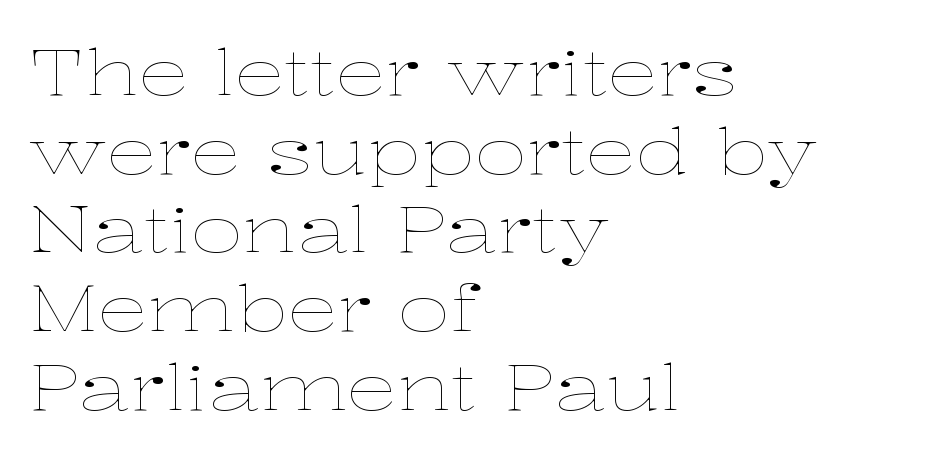
Looks like regular typesetting: each glyph gets only the width it needs. Any mark beneath the type? The region is blank. This sample is left-justified, so line endings fall wherever the words run out. The lettering stays uniformly vertical, giving the passage a roman look. Stems here are at most as thick as an everyday book face.
